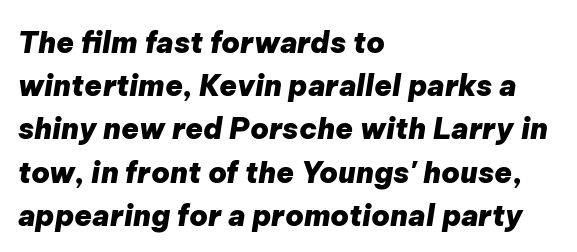
The image shows 29 px heavy type, italic (leaning right); set left-aligned, normal line spacing (1.49x), normal letter spacing, not underlined; low stroke contrast and a medium x-height.
